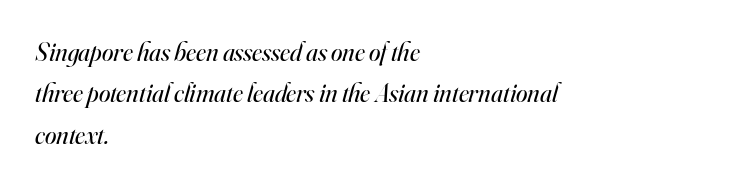
{"italic": "yes", "lean": "right", "slant_degrees": 16, "bold": "no", "underline": "no", "align": "left", "line_spacing": "normal", "line_spacing_ratio": 1.59, "letter_spacing": "normal", "letter_spacing_em": 0.0, "glyph_px": 26}
